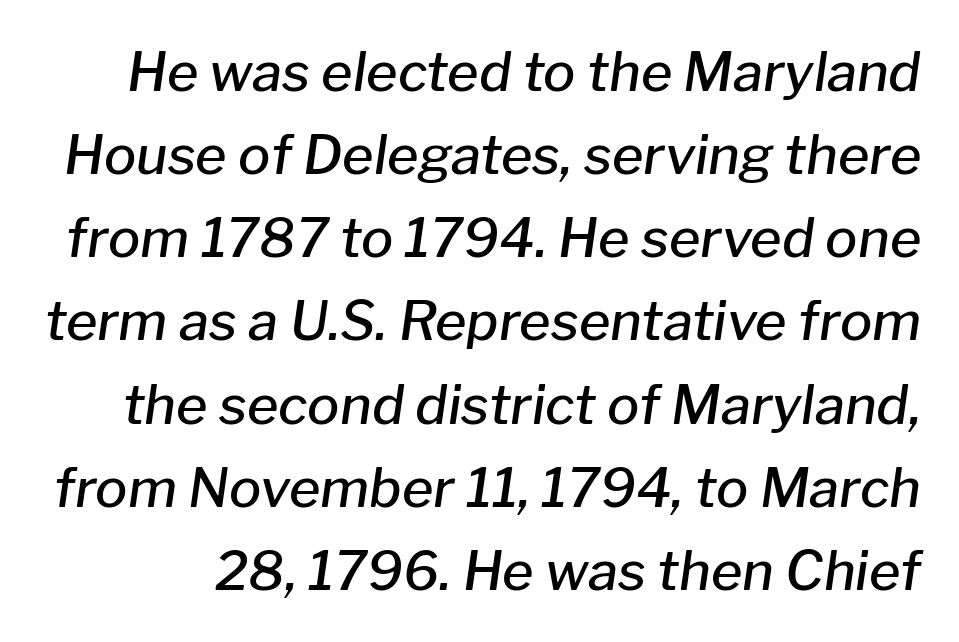
Look at the stroke-to-counter ratio: somewhat heavy, a semibold. A clean baseline with only descenders dipping below it. Spacing verdict: proportional, widths tailored to each character. Style check: oblique. Horizontal bands of white between lines are of average thickness. This rendering leaves character spacing at its baseline value.
